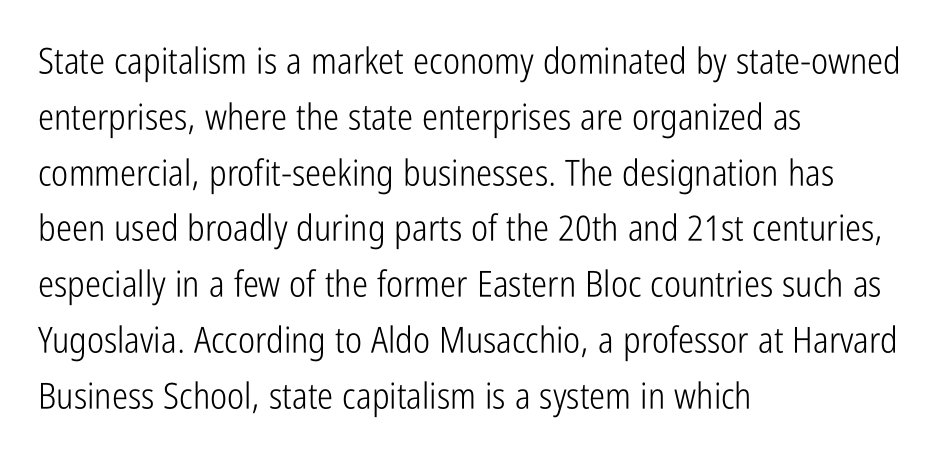
{"serif": "no", "italic": "no", "bold": "no", "weight": "light", "width": "condensed", "stroke_contrast": "low", "x_height": "medium", "monospaced": "no", "underline": "no", "align": "left", "line_spacing": "normal", "line_spacing_ratio": 1.55, "letter_spacing": "normal", "letter_spacing_em": 0.0, "glyph_px": 36}
